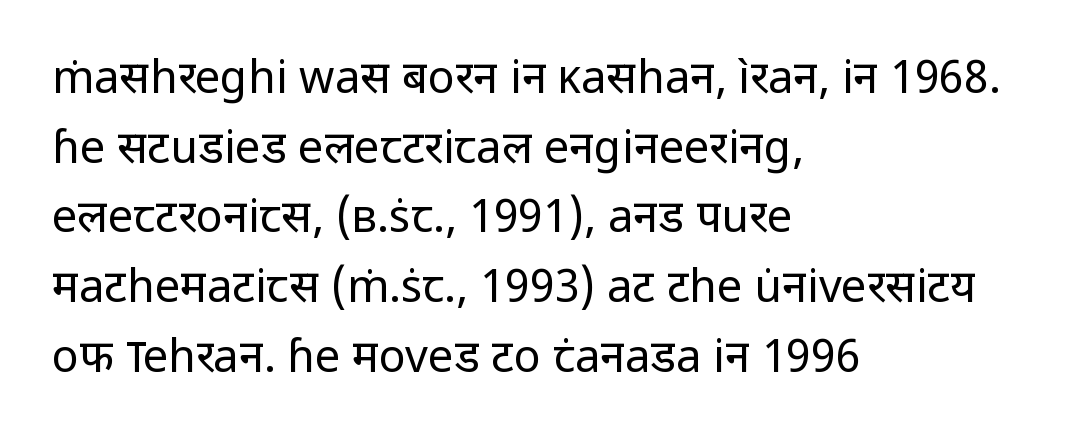
The image shows 45 px regular-weight sans-serif type, upright; set left-aligned, normal line spacing (1.55x), normal letter spacing, not underlined; low stroke contrast and a medium x-height.
